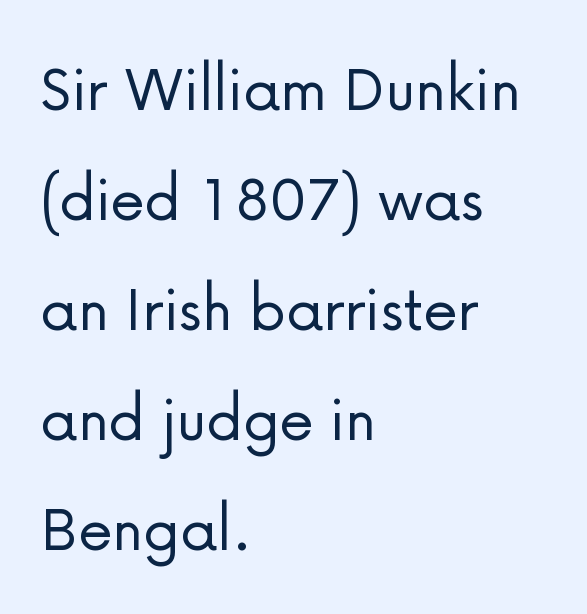
The rows are spaced the way most documents space them. This sample uses plain, unmodified letter spacing. Ascenders rise straight up at ninety degrees. The type family on display is of the sans-serif kind.
